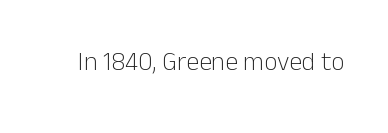
A roman cut, with each character standing at attention. Decoration check: the copy has no underline. The gaps between neighbouring characters are ordinary and unremarkable. Bold? No — there's no thickening of the strokes.
